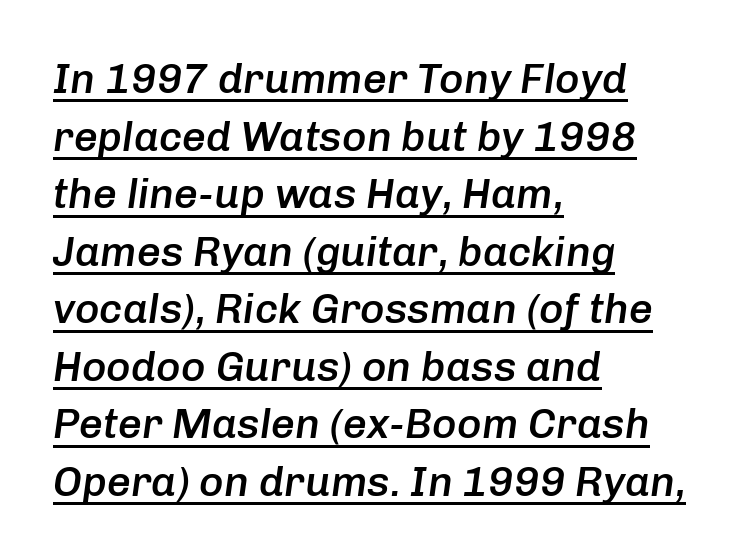
Q: Is the text bold? A: Semi-bold.
Q: Is the text italic (slanted)? A: Yes, it leans right by about 8 degrees.
Q: Is the text underlined? A: Yes.
Q: How is the paragraph aligned? A: Left-aligned.
Q: Is the spacing between letters normal or unusually wide? A: Normal.
Q: Is the spacing between lines tight, normal or loose? A: Normal.
Q: Width (condensed, normal, or wide)? A: Normal.
Q: Stroke contrast? A: Low.
Q: x-height? A: Medium.
Q: Monospaced? A: No.
